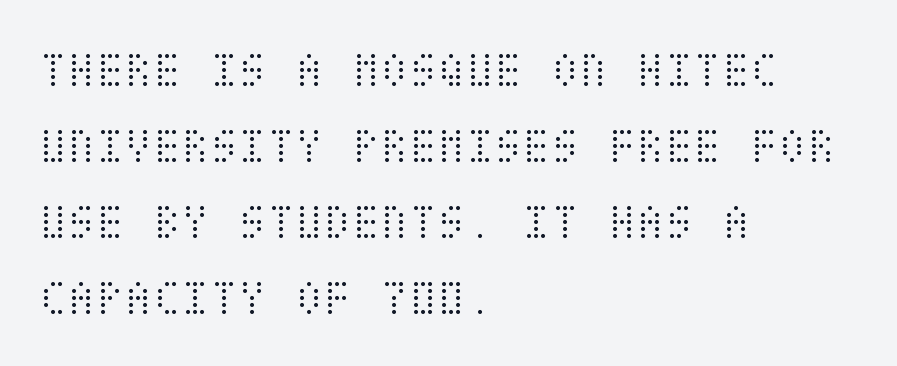
{"italic": "no", "bold": "no", "weight": "light", "width": "condensed", "stroke_contrast": "medium", "x_height": "large", "underline": "no", "align": "left", "line_spacing": "normal", "line_spacing_ratio": 1.46, "letter_spacing": "normal", "letter_spacing_em": 0.0, "glyph_px": 52}
